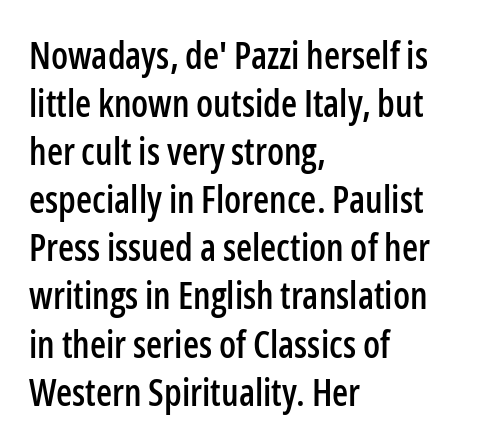
The image shows 37 px condensed sans-serif type, upright; set left-aligned, normal line spacing (1.3x), normal letter spacing, not underlined; low stroke contrast and a medium x-height.
